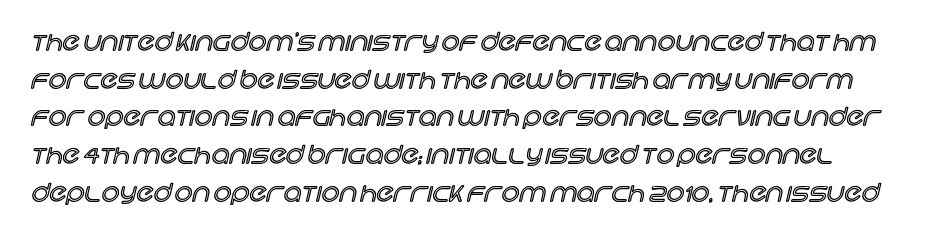
The image shows 25 px text type; set normal line spacing (1.51x), normal letter spacing, not underlined.
